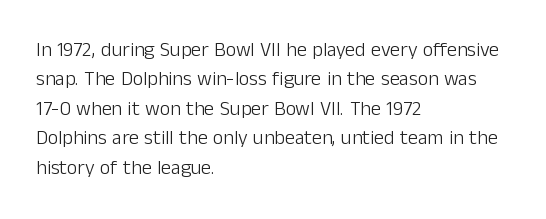
Q: Is the text bold? A: No.
Q: Is the text italic (slanted)? A: No, it is upright.
Q: Is the text underlined? A: No.
Q: How is the paragraph aligned? A: Left-aligned.
Q: Is the spacing between letters normal or unusually wide? A: Normal.
Q: Is the spacing between lines tight, normal or loose? A: Normal.
